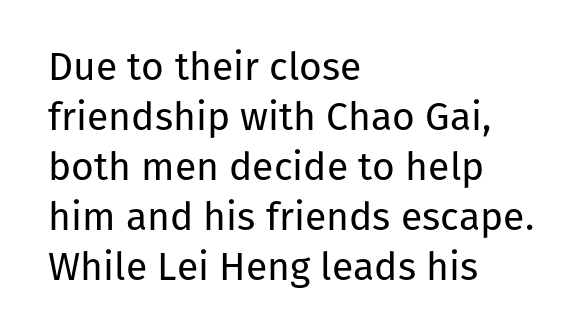
Summary of vertical rhythm: regular, with standard interline spacing. The strokes are not fattened; the text isn't bold. Visually the block forms a straight wall on the left and a jagged coastline on the right. Tracking here is standard; glyphs follow each other at the usual distance. The baseline area is clear. Notice how the stems are strictly vertical — no italics here.
